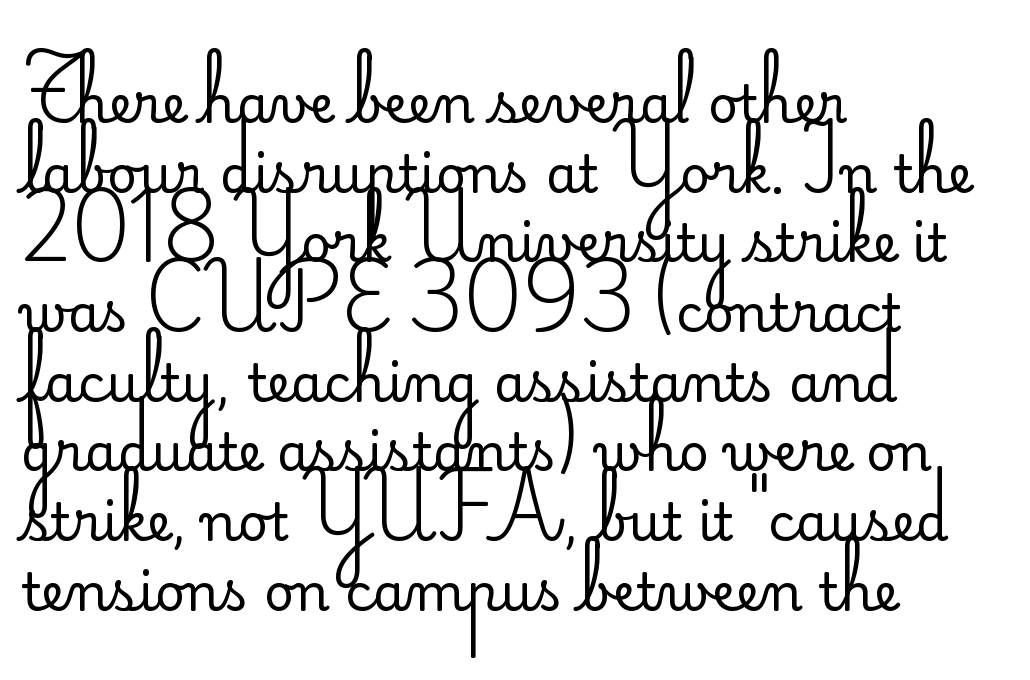
Q: Is the text bold? A: No.
Q: Is the text italic (slanted)? A: No, it is upright.
Q: Is the typeface a serif or a sans-serif typeface? A: Sans-serif.
Q: Is the text underlined? A: No.
Q: How is the paragraph aligned? A: Left-aligned.
Q: Is the spacing between letters normal or unusually wide? A: Normal.
Q: Is the spacing between lines tight, normal or loose? A: Normal.
Q: Width (condensed, normal, or wide)? A: Normal.
Q: Stroke contrast? A: Low.
Q: x-height? A: Small.
Q: Monospaced? A: No.
